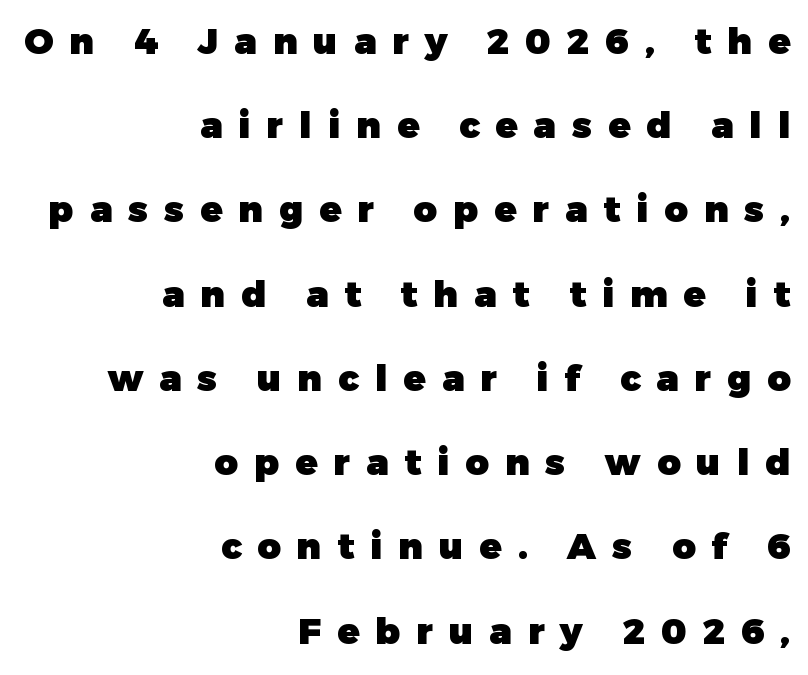
{"serif": "no", "italic": "no", "bold": "yes", "weight": "heavy", "width": "normal", "stroke_contrast": "low", "x_height": "medium", "monospaced": "no", "underline": "no", "align": "right", "line_spacing": "loose", "line_spacing_ratio": 2.34, "letter_spacing": "wide", "letter_spacing_em": 0.45, "glyph_px": 36}
